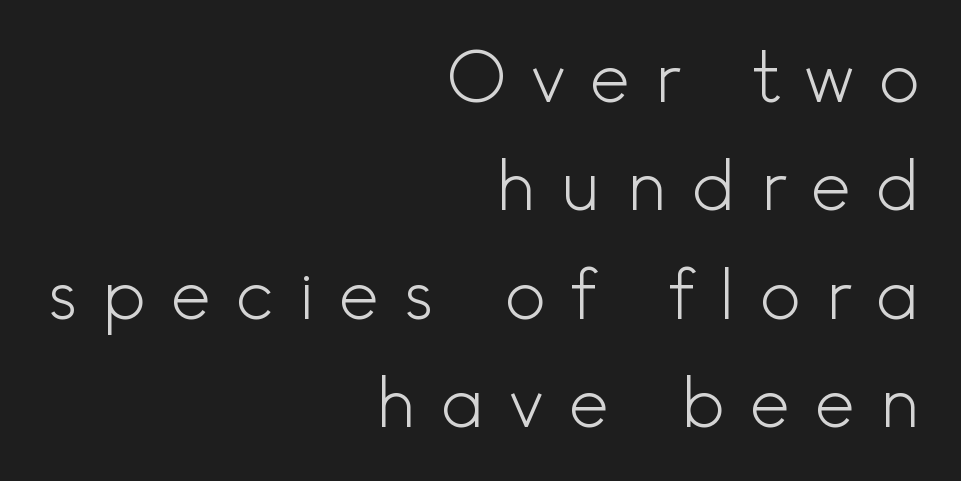
Q: Is the text bold? A: No.
Q: Is the text italic (slanted)? A: No, it is upright.
Q: Is the typeface a serif or a sans-serif typeface? A: Sans-serif.
Q: Is the text underlined? A: No.
Q: How is the paragraph aligned? A: Right-aligned.
Q: Is the spacing between letters normal or unusually wide? A: Unusually wide.
Q: Is the spacing between lines tight, normal or loose? A: Normal.
Q: Width (condensed, normal, or wide)? A: Normal.
Q: x-height? A: Small.
Q: Monospaced? A: No.
